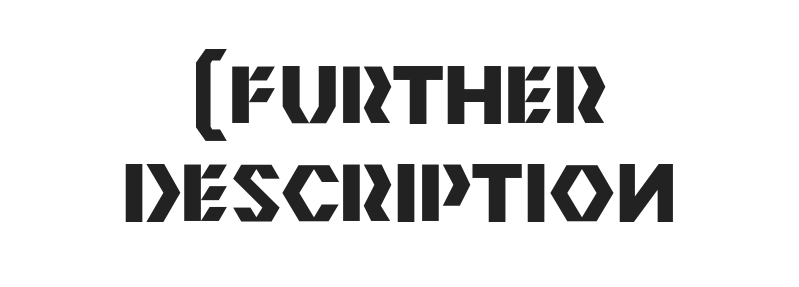
{"serif": "no", "italic": "no", "bold": "yes", "weight": "heavy", "width": "normal", "stroke_contrast": "medium", "x_height": "large", "monospaced": "no", "underline": "no", "align": "center", "line_spacing_ratio": 1.22, "letter_spacing": "normal", "letter_spacing_em": 0.0, "glyph_px": 80}
